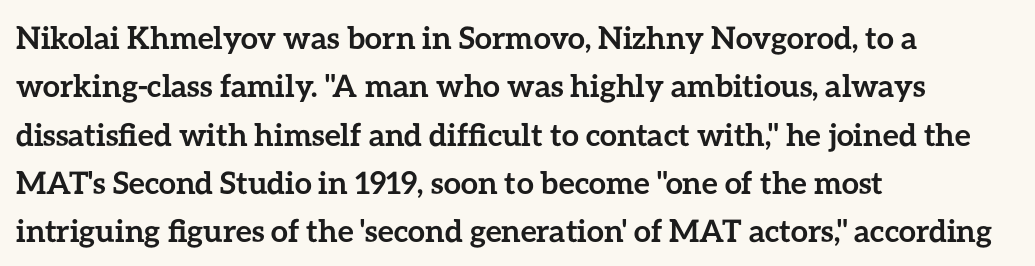
The image shows 31 px semibold type, upright; set left-aligned, normal line spacing (1.56x), normal letter spacing, not underlined; low stroke contrast and a medium x-height.
